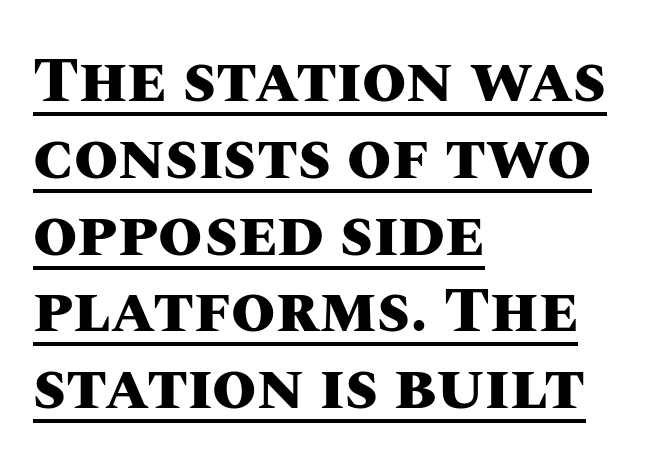
The image shows 64 px heavy type, upright; set left-aligned, line spacing 1.2x, normal letter spacing, underlined; medium stroke contrast and a large x-height.
